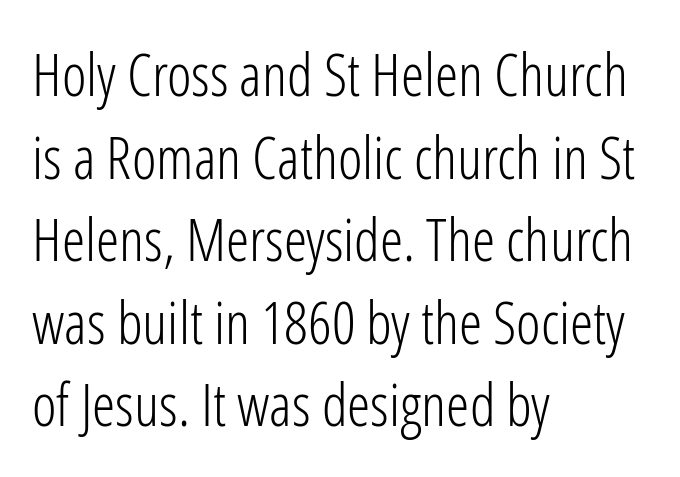
{"serif": "no", "italic": "no", "bold": "no", "weight": "light", "width": "condensed", "stroke_contrast": "low", "x_height": "medium", "monospaced": "no", "underline": "no", "align": "left", "line_spacing": "normal", "line_spacing_ratio": 1.4, "letter_spacing": "normal", "letter_spacing_em": 0.0, "glyph_px": 59}
